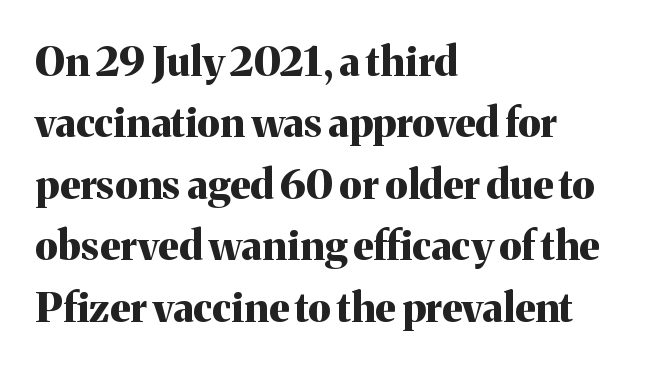
Underlining? Definitely not there. The lines in this sample share a left origin and differ only in where they stop. Spacing between characters is what you'd get straight out of the box. Ascenders rise straight up at ninety degrees.
